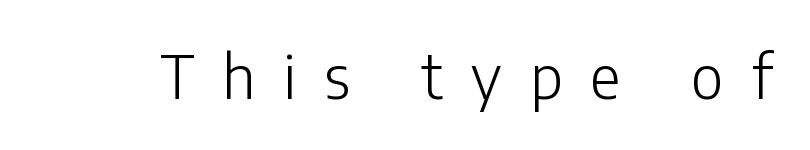
The lettering holds an erect, upright posture throughout. A clean baseline with only descenders dipping below it. This reads as an unemphasized weight, regular at the heaviest. The face used here is proportionally spaced, like ordinary book or web type. This sample uses a sans-serif face. Inter-character spacing is expanded well beyond the font's built-in metrics.
